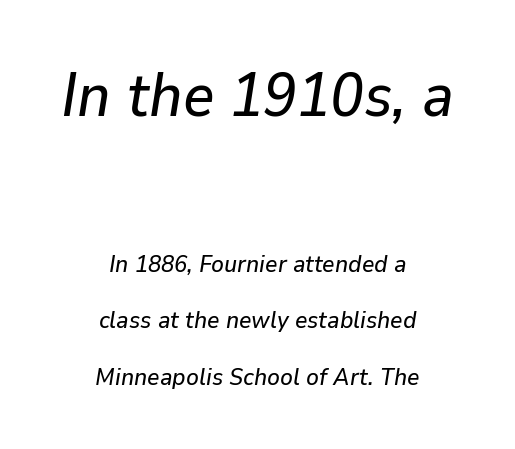
The image shows 61 px text type, italic (leaning right); set centered, loose line spacing (2.36x), normal letter spacing, not underlined; the first (top) block is 2.54x larger; low stroke contrast and a medium x-height.
